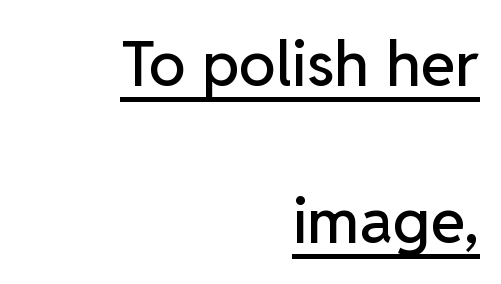
All the whitespace from short lines collects on the left. The passage shown is typed in a proportional face where columns would drift. The lettering stays uniformly vertical, giving the passage a roman look. Standard letterfit; no display-style spreading of the glyphs.
